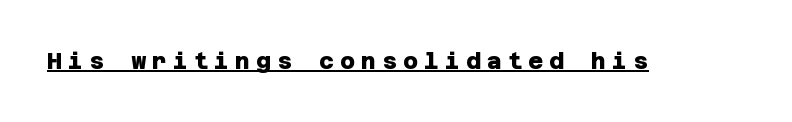
{"bold": "yes", "underline": "yes", "letter_spacing": "wide", "letter_spacing_em": 0.26, "glyph_px": 23}
